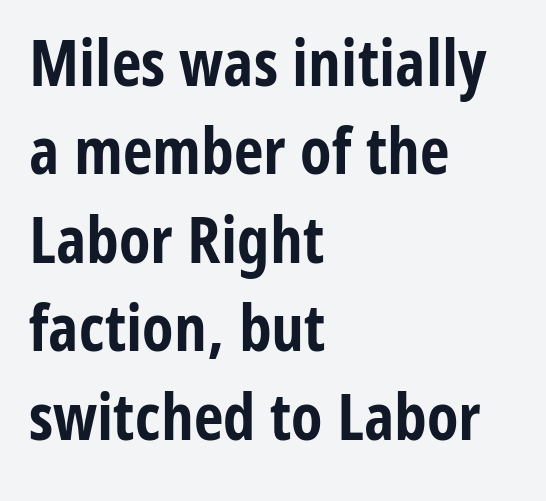
The image shows 65 px bold, condensed sans-serif type, upright; set left-aligned, normal line spacing (1.36x), normal letter spacing, not underlined; low stroke contrast and a medium x-height.
